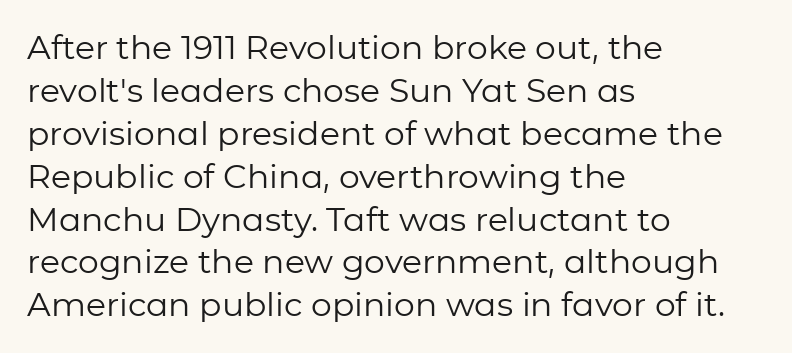
Q: Is the text bold? A: No.
Q: Is the text italic (slanted)? A: No, it is upright.
Q: Is the typeface a serif or a sans-serif typeface? A: Sans-serif.
Q: Is the text underlined? A: No.
Q: How is the paragraph aligned? A: Left-aligned.
Q: Is the spacing between letters normal or unusually wide? A: Normal.
Q: Is the spacing between lines tight, normal or loose? A: Normal.
Q: Width (condensed, normal, or wide)? A: Normal.
Q: Stroke contrast? A: Low.
Q: x-height? A: Medium.
Q: Monospaced? A: No.
